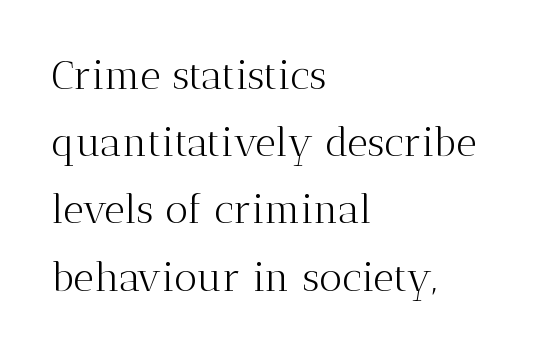
Q: Is the text bold? A: No.
Q: Is the text italic (slanted)? A: No, it is upright.
Q: Is the typeface a serif or a sans-serif typeface? A: Serif.
Q: Is the text underlined? A: No.
Q: How is the paragraph aligned? A: Left-aligned.
Q: Is the spacing between letters normal or unusually wide? A: Normal.
Q: Is the spacing between lines tight, normal or loose? A: Normal.
Q: Width (condensed, normal, or wide)? A: Normal.
Q: Stroke contrast? A: Medium.
Q: x-height? A: Medium.
Q: Monospaced? A: No.
